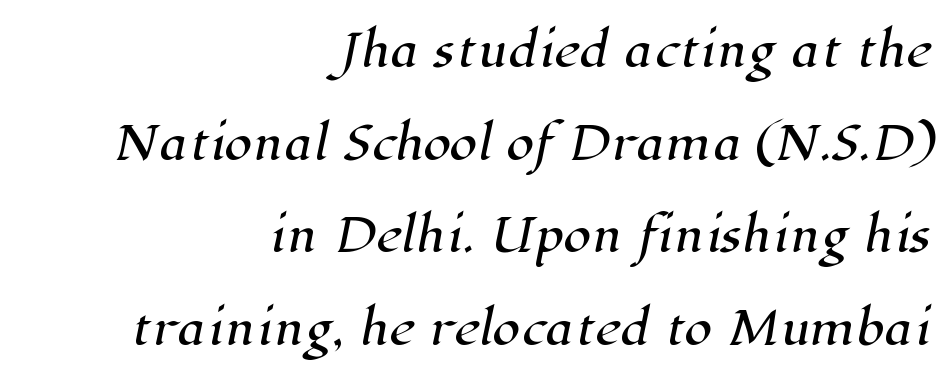
{"serif": "yes", "width": "normal", "stroke_contrast": "high", "x_height": "medium", "monospaced": "no", "underline": "no", "align": "right", "line_spacing": "loose", "line_spacing_ratio": 2.06, "letter_spacing": "normal", "letter_spacing_em": 0.0, "glyph_px": 45}
